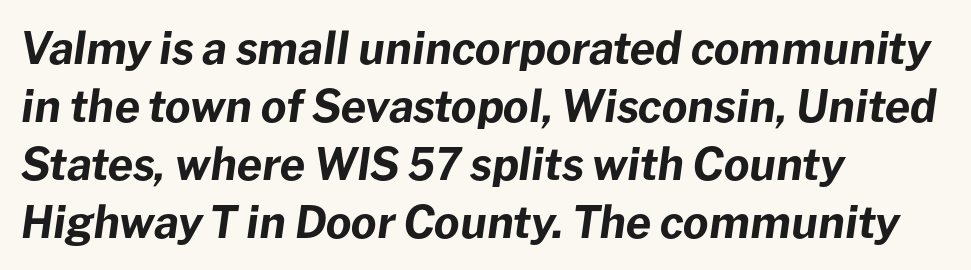
{"italic": "yes", "lean": "right", "slant_degrees": 8, "bold": "yes", "weight": "bold", "width": "normal", "stroke_contrast": "low", "x_height": "medium", "monospaced": "no", "underline": "no", "align": "left", "line_spacing": "normal", "line_spacing_ratio": 1.32, "letter_spacing": "normal", "letter_spacing_em": 0.0, "glyph_px": 44}
